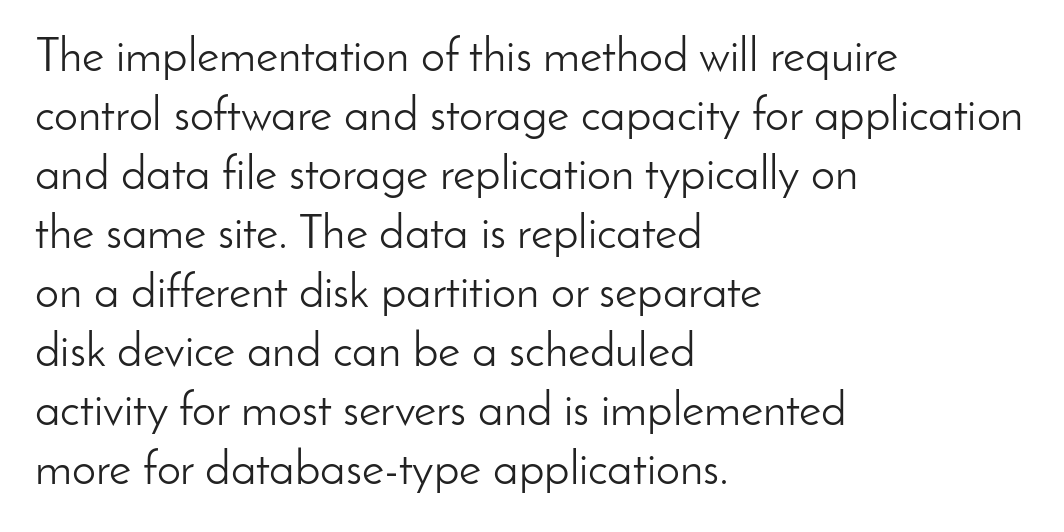
The image shows 48 px light sans-serif type, upright; set left-aligned, line spacing 1.23x, normal letter spacing, not underlined; low stroke contrast and a small x-height.
